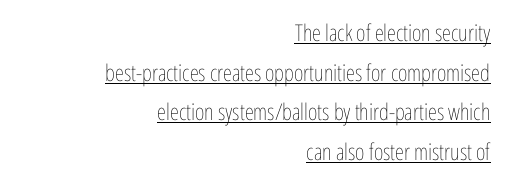
Q: Is the text bold? A: No.
Q: Is the text italic (slanted)? A: No, it is upright.
Q: Is the text underlined? A: Yes.
Q: How is the paragraph aligned? A: Right-aligned.
Q: Is the spacing between letters normal or unusually wide? A: Normal.
